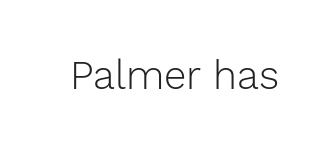
Q: Is the text bold? A: No.
Q: Is the text italic (slanted)? A: No, it is upright.
Q: Is the typeface a serif or a sans-serif typeface? A: Sans-serif.
Q: Is the text underlined? A: No.
Q: Is the spacing between letters normal or unusually wide? A: Normal.
Q: Width (condensed, normal, or wide)? A: Normal.
Q: Stroke contrast? A: Low.
Q: x-height? A: Medium.
Q: Monospaced? A: No.
